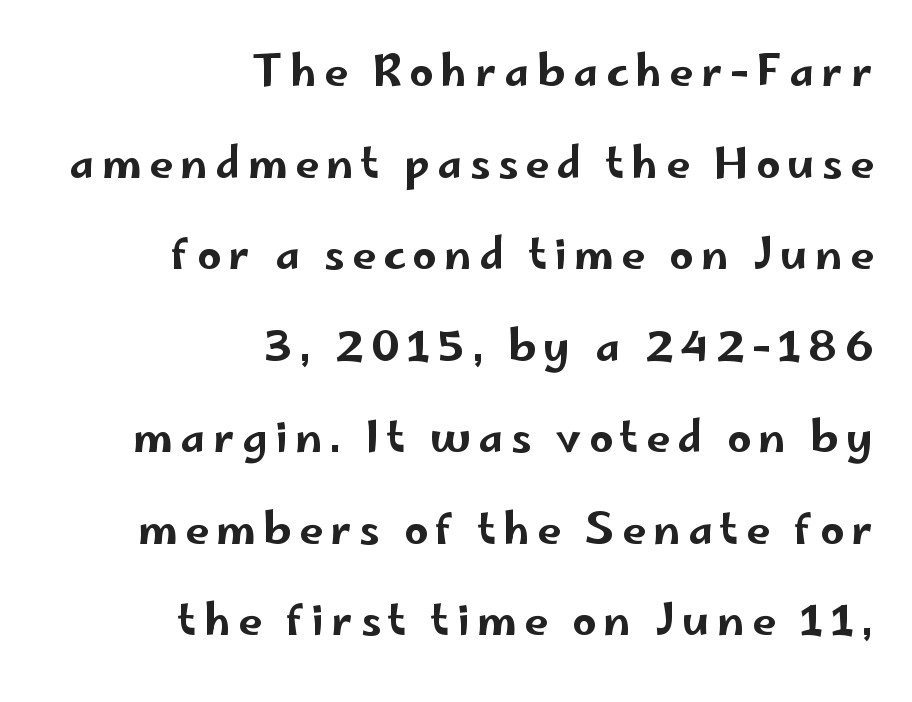
{"serif": "no", "italic": "no", "width": "wide", "stroke_contrast": "low", "x_height": "small", "monospaced": "no", "underline": "no", "align": "right", "line_spacing": "loose", "line_spacing_ratio": 2.18, "glyph_px": 42}
